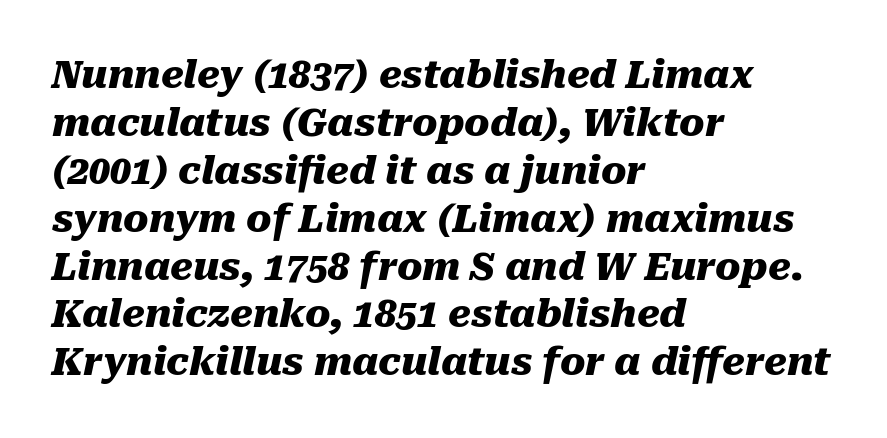
The image shows 38 px heavy type, italic (leaning right); set left-aligned, normal line spacing (1.26x), normal letter spacing, not underlined; medium stroke contrast and a medium x-height.
